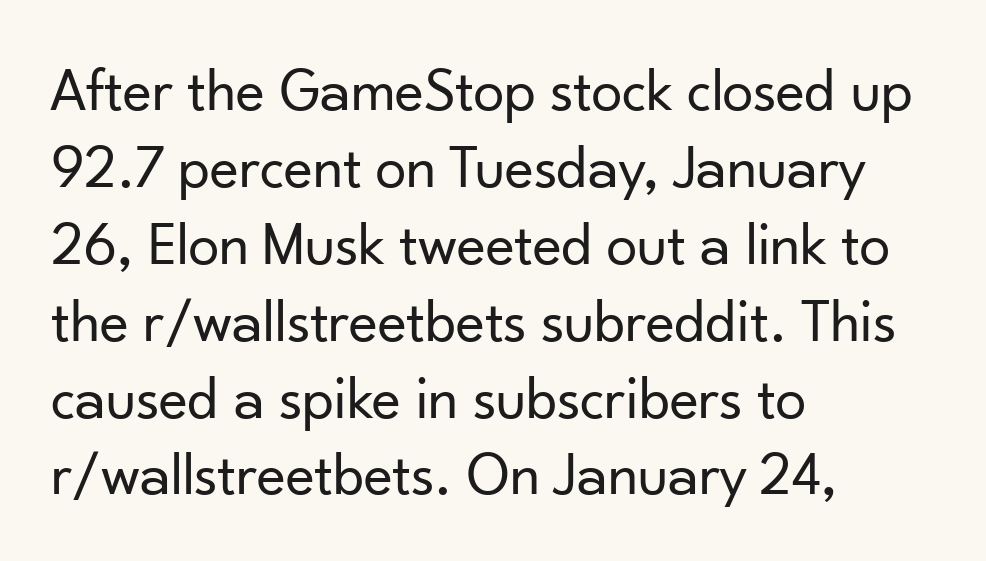
Q: Is the text bold? A: No.
Q: Is the text italic (slanted)? A: No, it is upright.
Q: Is the typeface a serif or a sans-serif typeface? A: Sans-serif.
Q: Is the text underlined? A: No.
Q: How is the paragraph aligned? A: Left-aligned.
Q: Is the spacing between letters normal or unusually wide? A: Normal.
Q: Width (condensed, normal, or wide)? A: Normal.
Q: Stroke contrast? A: Low.
Q: x-height? A: Small.
Q: Monospaced? A: No.
